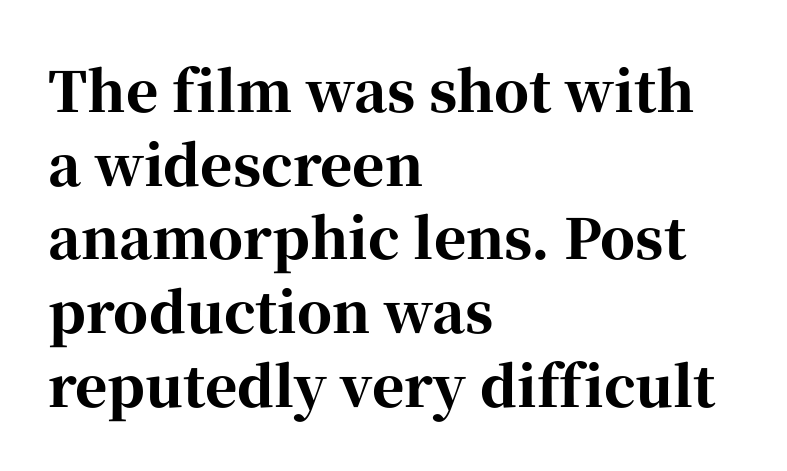
This sample uses a serif face. Italic? Not at all — the glyphs are vertical. The passage shown has conventional tracking throughout. Leftover space on each line is placed entirely after the last word.
